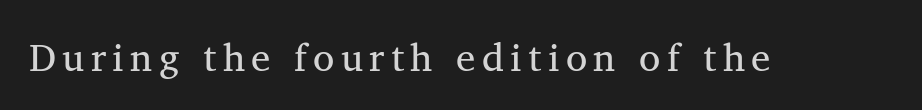
Q: Is the text bold? A: No.
Q: Is the text italic (slanted)? A: No, it is upright.
Q: Is the typeface a serif or a sans-serif typeface? A: Serif.
Q: Is the text underlined? A: No.
Q: Width (condensed, normal, or wide)? A: Normal.
Q: Stroke contrast? A: Medium.
Q: x-height? A: Medium.
Q: Monospaced? A: No.
